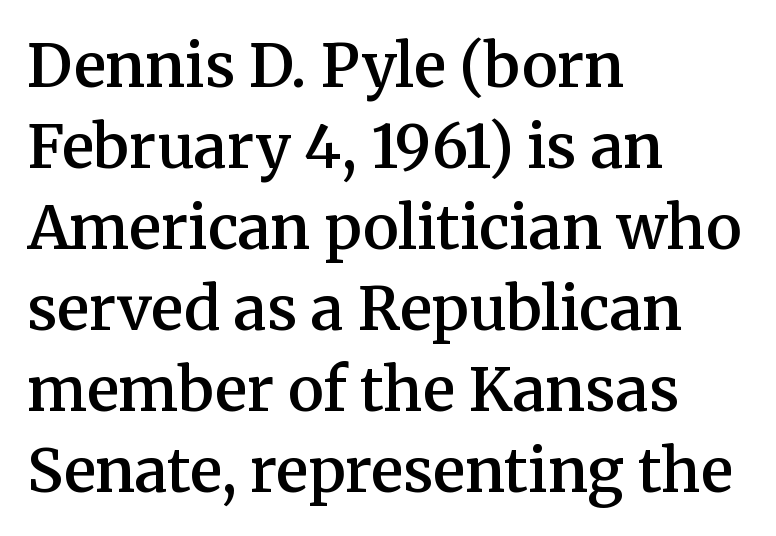
{"serif": "yes", "italic": "no", "bold": "semi", "weight": "semibold", "width": "normal", "stroke_contrast": "medium", "x_height": "medium", "monospaced": "no", "underline": "no", "align": "left", "line_spacing": "normal", "line_spacing_ratio": 1.35, "letter_spacing": "normal", "letter_spacing_em": 0.0, "glyph_px": 60}
